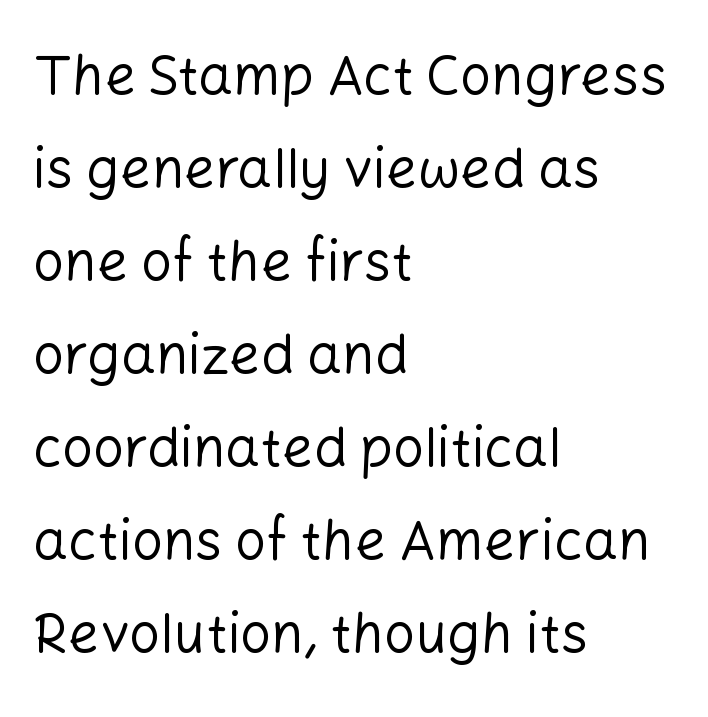
Leading: standard. You could not count columns in this text — the font is proportionally spaced. The font's upright variant was chosen for this text. Serifs: no, the terminals of the letterforms are clean. The lines in this sample share a left origin and differ only in where they stop.
